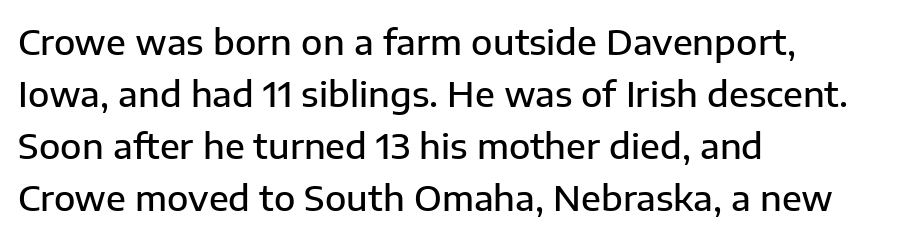
{"serif": "no", "italic": "no", "bold": "semi", "weight": "semibold", "width": "normal", "stroke_contrast": "low", "x_height": "medium", "monospaced": "no", "underline": "no", "align": "left", "line_spacing": "normal", "line_spacing_ratio": 1.49, "letter_spacing": "normal", "letter_spacing_em": 0.0, "glyph_px": 35}
